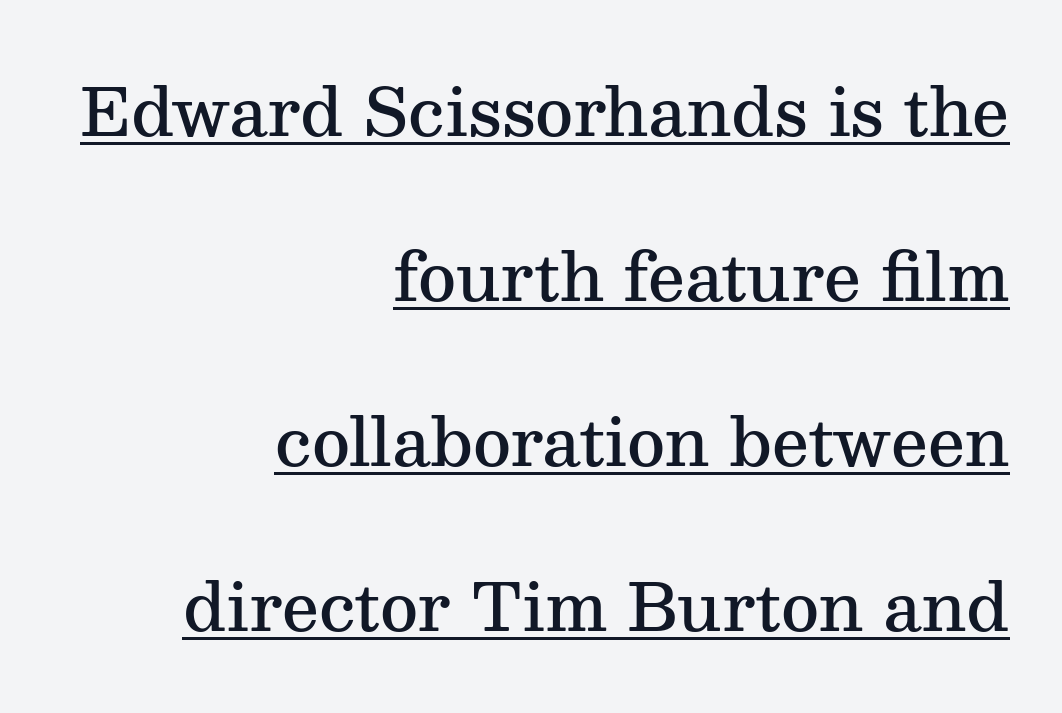
The image shows 66 px semibold serif type, upright; set right-aligned, loose line spacing (2.5x), normal letter spacing, underlined; medium stroke contrast and a medium x-height.
